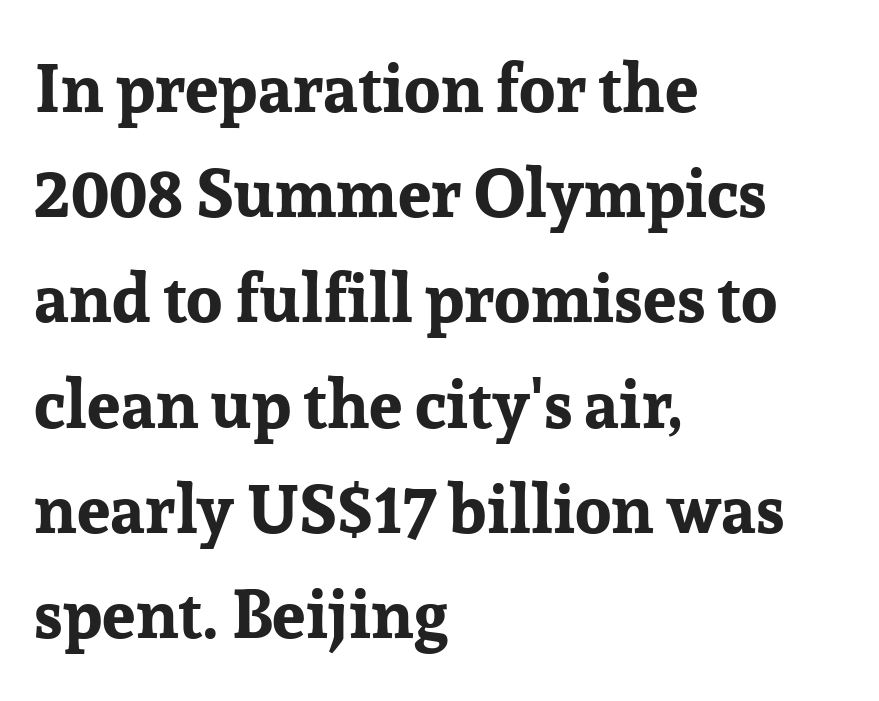
{"serif": "yes", "italic": "no", "bold": "yes", "weight": "bold", "width": "normal", "stroke_contrast": "low", "x_height": "medium", "monospaced": "no", "underline": "no", "align": "left", "line_spacing": "normal", "line_spacing_ratio": 1.57, "letter_spacing": "normal", "letter_spacing_em": 0.0, "glyph_px": 67}
